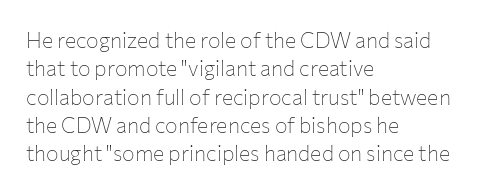
The image shows 21 px text type, upright; set left-aligned, normal line spacing (1.35x), normal letter spacing, not underlined.
